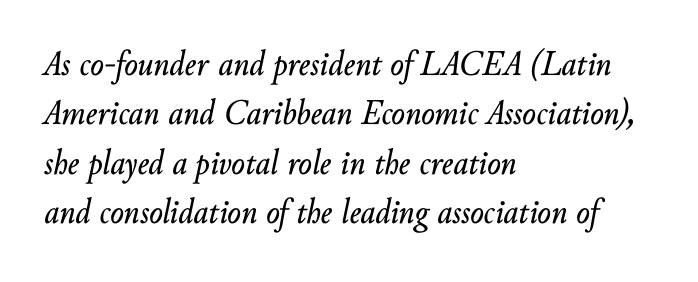
Do the characters align in a grid? No, the font is proportional. The axis of the letterforms is tilted away from vertical. Visually the block forms a straight wall on the left and a jagged coastline on the right. Short note: letters normally spaced. A typesetter would call this leading conventional body-copy spacing. The area under the type is left untouched.
